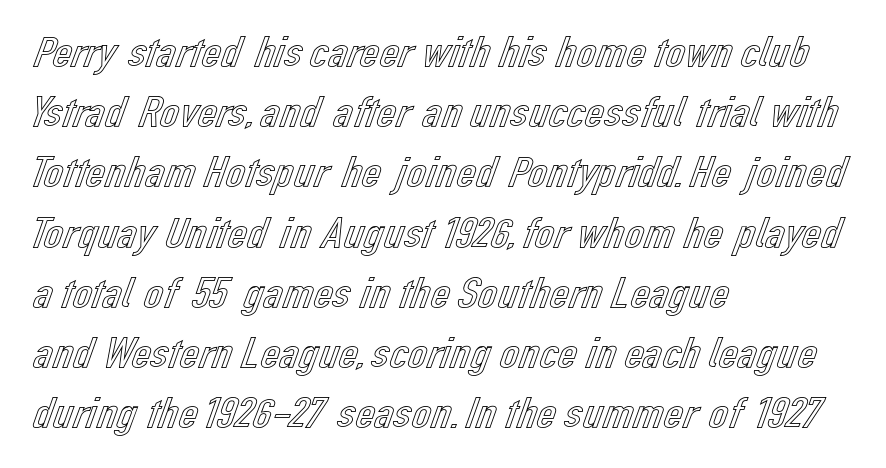
{"width": "normal", "x_height": "medium", "monospaced": "no", "underline": "no", "align": "left", "line_spacing": "normal", "line_spacing_ratio": 1.4, "letter_spacing": "normal", "letter_spacing_em": 0.0, "glyph_px": 43}
